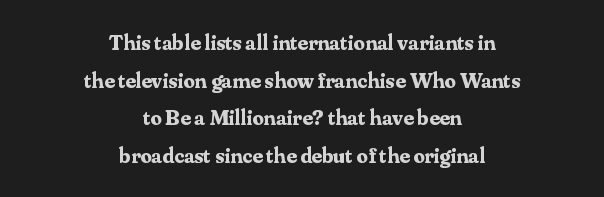
The image shows 22 px bold type, upright; set centered, line spacing 1.71x, normal letter spacing, not underlined.
